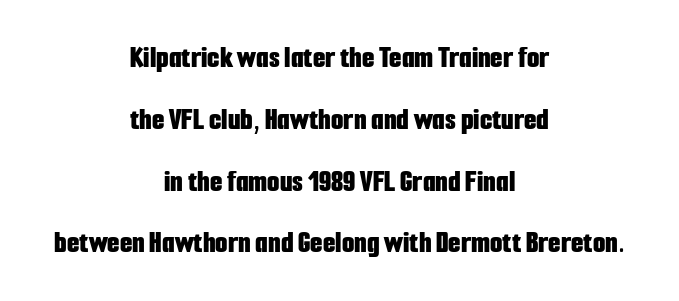
The image shows 32 px bold, condensed sans-serif type, upright; set centered, loose line spacing (1.93x), normal letter spacing, not underlined; low stroke contrast and a medium x-height.
